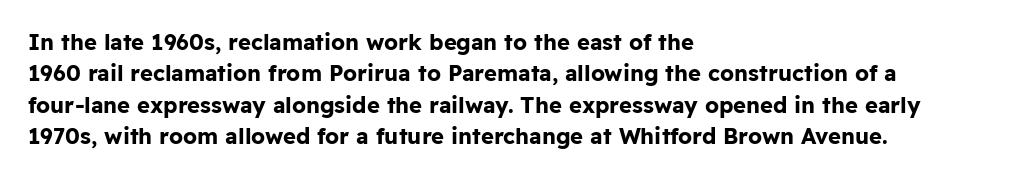
{"italic": "no", "bold": "yes", "underline": "no", "align": "left", "line_spacing": "normal", "line_spacing_ratio": 1.43, "letter_spacing": "normal", "letter_spacing_em": 0.0, "glyph_px": 22}
